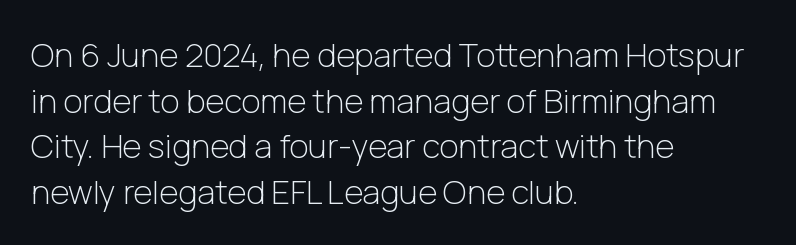
The image shows 33 px light sans-serif type, upright; set left-aligned, normal line spacing (1.38x), normal letter spacing, not underlined; low stroke contrast and a medium x-height.
